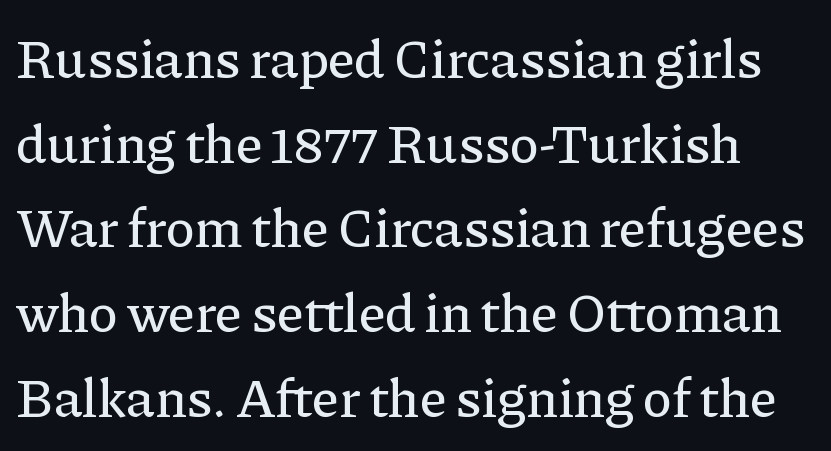
Q: Is the text italic (slanted)? A: No, it is upright.
Q: Is the typeface a serif or a sans-serif typeface? A: Serif.
Q: Is the text underlined? A: No.
Q: Is the spacing between letters normal or unusually wide? A: Normal.
Q: Is the spacing between lines tight, normal or loose? A: Normal.
Q: Width (condensed, normal, or wide)? A: Normal.
Q: Stroke contrast? A: Low.
Q: x-height? A: Medium.
Q: Monospaced? A: No.
